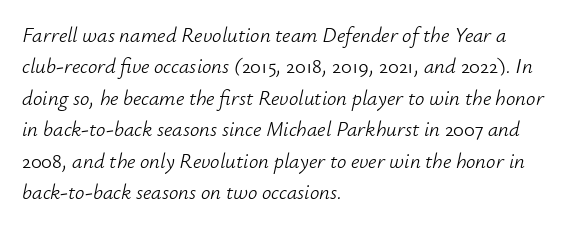
{"italic": "yes", "lean": "right", "slant_degrees": 12, "bold": "no", "underline": "no", "align": "left", "line_spacing": "normal", "line_spacing_ratio": 1.5, "letter_spacing": "normal", "letter_spacing_em": 0.0, "glyph_px": 21}
